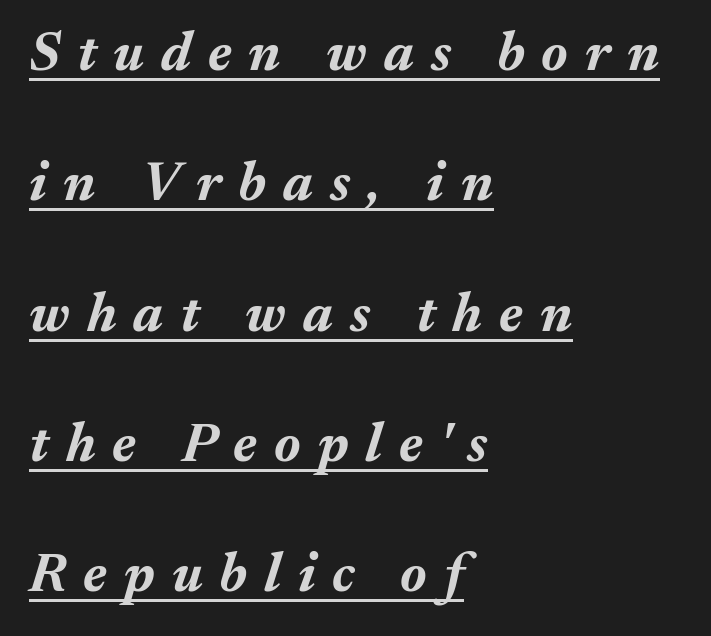
{"italic": "yes", "lean": "right", "slant_degrees": 17, "bold": "yes", "weight": "bold", "width": "normal", "stroke_contrast": "medium", "x_height": "medium", "monospaced": "no", "underline": "yes", "align": "left", "line_spacing": "loose", "line_spacing_ratio": 2.37, "letter_spacing": "wide", "letter_spacing_em": 0.31, "glyph_px": 55}
